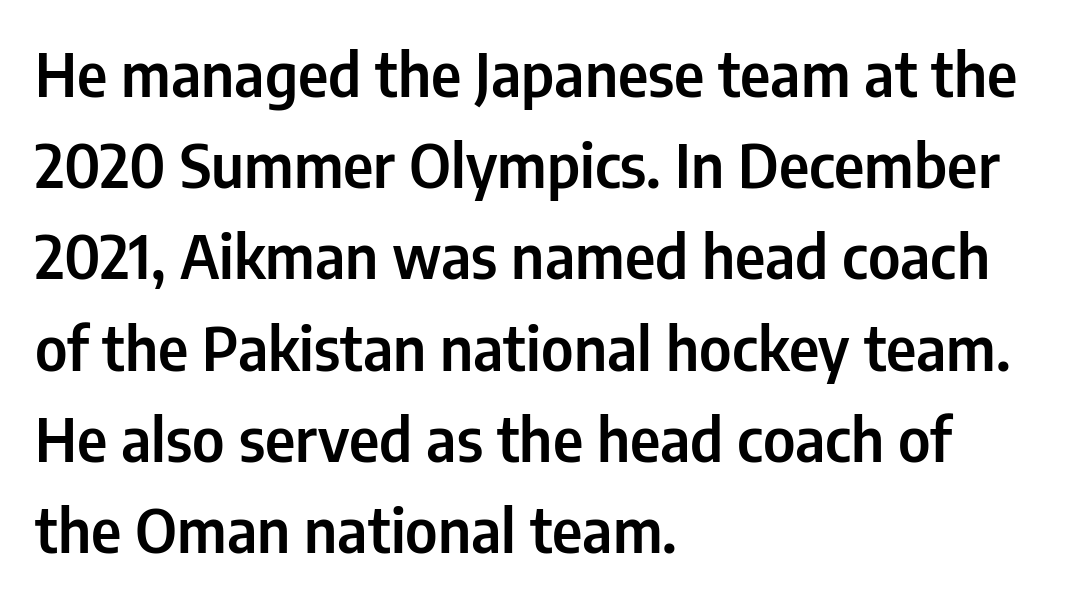
The image shows 60 px condensed sans-serif type, upright; set left-aligned, normal line spacing (1.52x), normal letter spacing, not underlined; low stroke contrast and a medium x-height.
